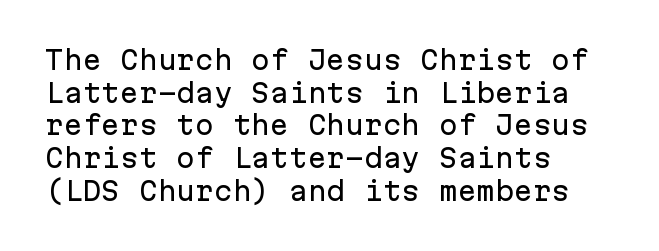
The tracking reads as untouched default to a designer's eye. Has an underline been added? It has not. Where is the straight margin? On the left. A typesetter would call this leading conventional body-copy spacing.
